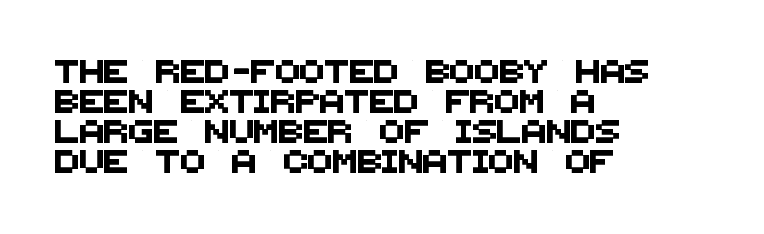
{"underline": "no", "align": "left", "line_spacing": "normal", "line_spacing_ratio": 1.3, "letter_spacing": "normal", "letter_spacing_em": 0.0, "glyph_px": 23}
